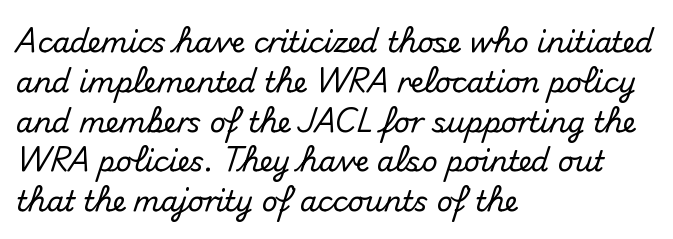
The image shows 28 px sans-serif type; set left-aligned, normal line spacing (1.42x), normal letter spacing, not underlined; medium stroke contrast and a small x-height.
